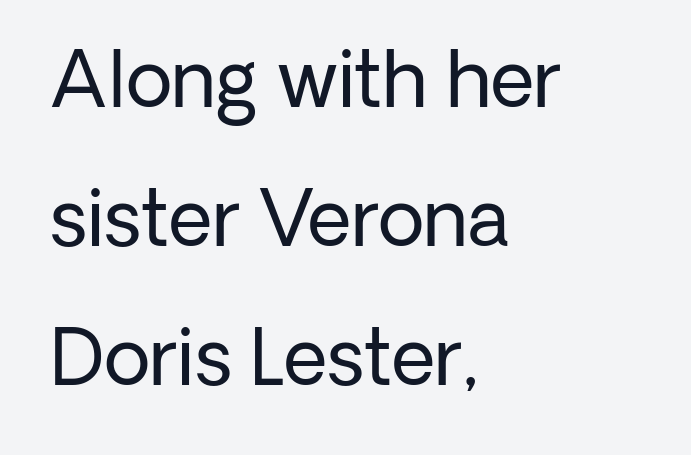
{"serif": "no", "italic": "no", "bold": "no", "weight": "regular", "width": "normal", "stroke_contrast": "low", "x_height": "medium", "monospaced": "no", "underline": "no", "align": "left", "line_spacing_ratio": 1.83, "letter_spacing": "normal", "letter_spacing_em": 0.0, "glyph_px": 76}
